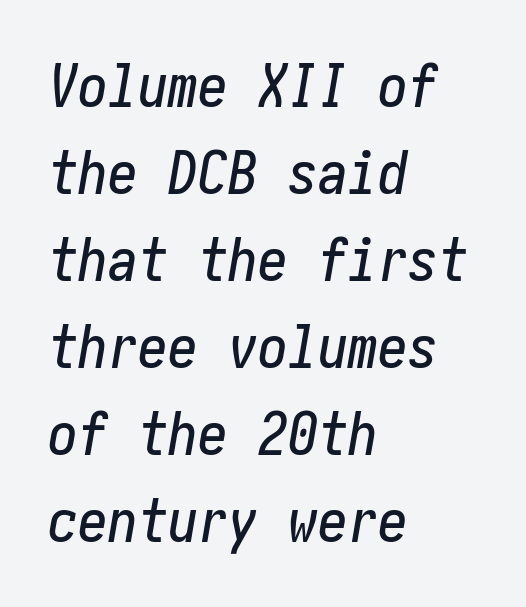
Which margin do the lines hug? The left one — the right edge is uneven. Compared with typical body copy, the letter spacing here is the same. Each row of text sits above clean, open space. Vertical spacing — default. Style check: oblique.
